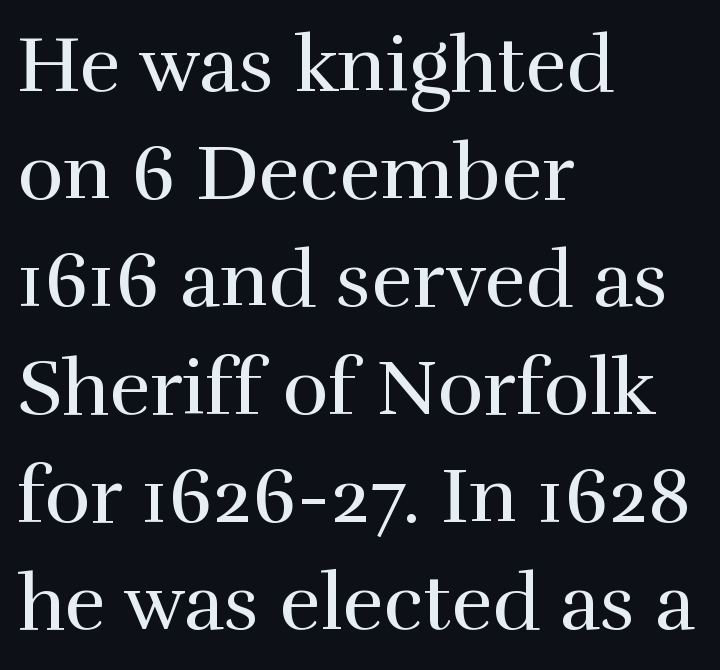
Q: Is the text bold? A: No.
Q: Is the text italic (slanted)? A: No, it is upright.
Q: Is the typeface a serif or a sans-serif typeface? A: Serif.
Q: Is the text underlined? A: No.
Q: How is the paragraph aligned? A: Left-aligned.
Q: Is the spacing between letters normal or unusually wide? A: Normal.
Q: Is the spacing between lines tight, normal or loose? A: Normal.
Q: Width (condensed, normal, or wide)? A: Normal.
Q: x-height? A: Medium.
Q: Monospaced? A: No.
